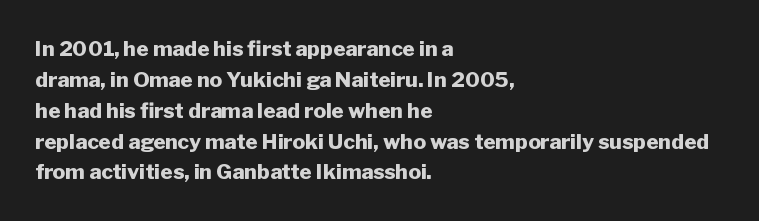
Posture: vertical. A classic flush-left, rag-right setting is used for this passage. Horizontal bands of white between lines are of average thickness. Each word holds together tightly as a unit, with standard inter-letter gaps. The font is running at its bold setting.
